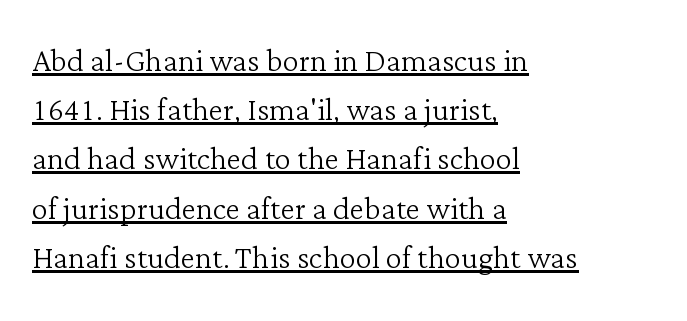
Q: Is the text bold? A: No.
Q: Is the text italic (slanted)? A: No, it is upright.
Q: Is the typeface a serif or a sans-serif typeface? A: Serif.
Q: Is the text underlined? A: Yes.
Q: How is the paragraph aligned? A: Left-aligned.
Q: Is the spacing between letters normal or unusually wide? A: Normal.
Q: Width (condensed, normal, or wide)? A: Normal.
Q: Stroke contrast? A: Low.
Q: x-height? A: Medium.
Q: Monospaced? A: No.
